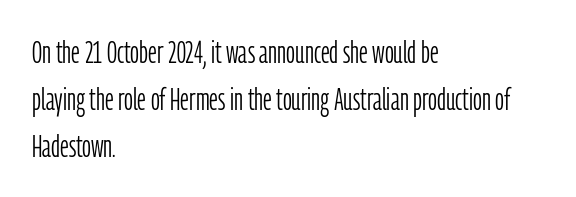
The passage shown is not bold in any degree. These lines keep a tight, regular rhythm from letter to letter. The line-height multiplier appears to be the usual default. Where is the straight margin? On the left. The passage shown is typed in a proportional face where columns would drift.
